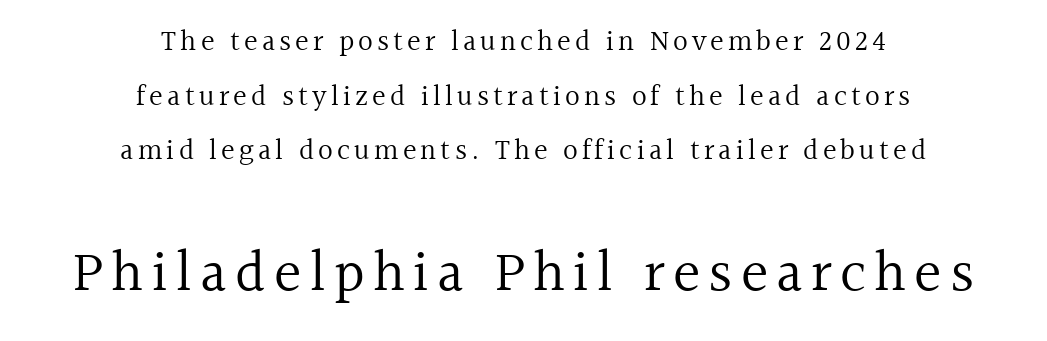
Q: Is the text bold? A: No.
Q: Is the text italic (slanted)? A: No, it is upright.
Q: Is the typeface a serif or a sans-serif typeface? A: Serif.
Q: Is the text underlined? A: No.
Q: How is the paragraph aligned? A: Centered.
Q: Which block of text is set in a larger size, the first (top) or the second (bottom)? A: The second (bottom) one.
Q: Width (condensed, normal, or wide)? A: Normal.
Q: x-height? A: Medium.
Q: Monospaced? A: No.
